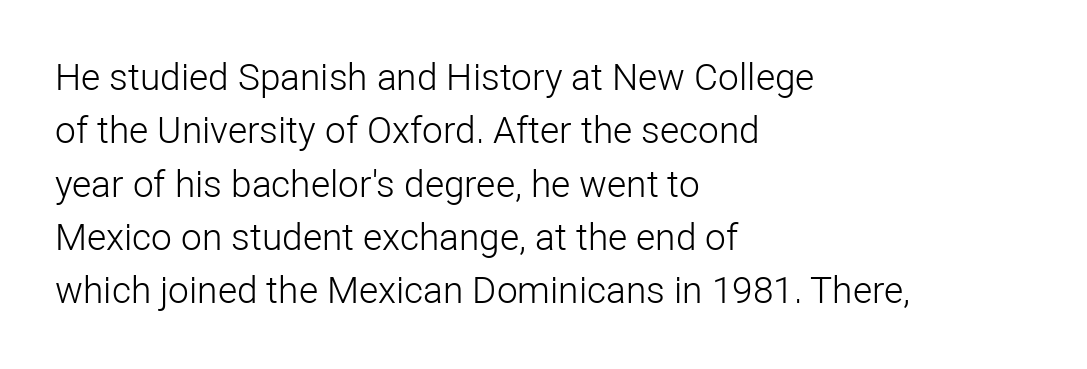
The image shows 37 px light sans-serif type, upright; set left-aligned, normal line spacing (1.44x), normal letter spacing, not underlined; low stroke contrast and a medium x-height.
